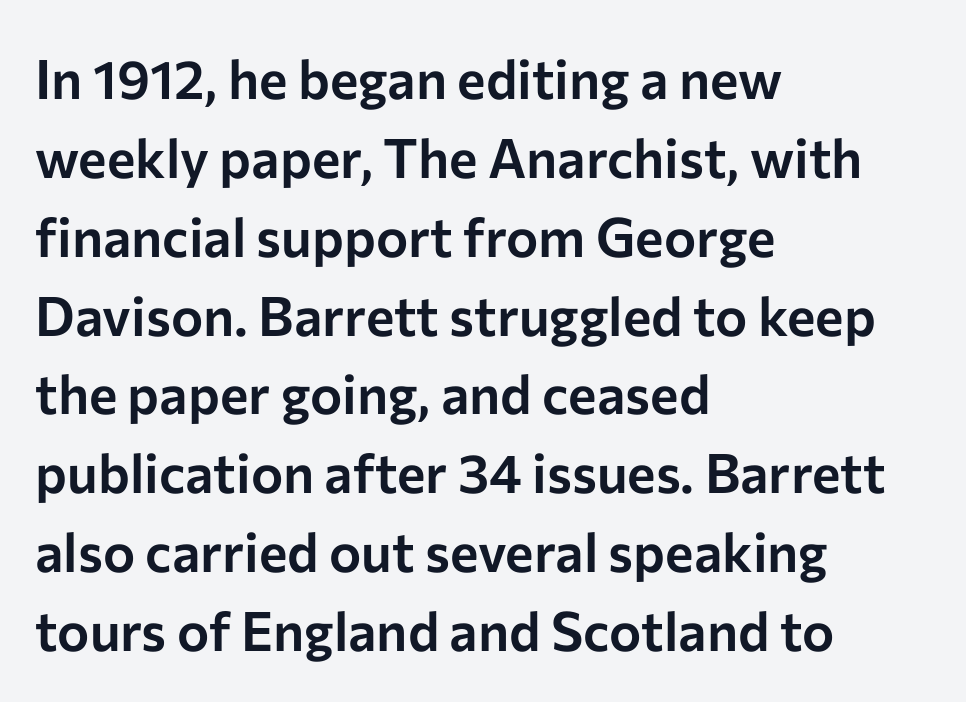
The image shows 54 px sans-serif type, upright; set left-aligned, normal line spacing (1.46x), normal letter spacing, not underlined; low stroke contrast and a medium x-height.
